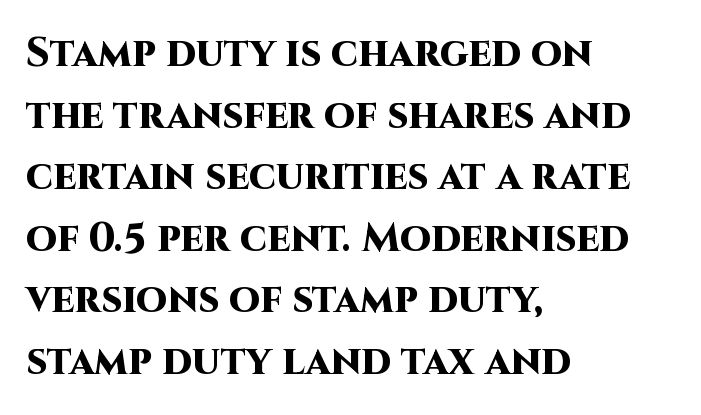
Chunky letters — that's bold for sure. Font category for this specimen: sans-serif. The space directly below the letters is spotless. Students, note that the glyphs here touch the page at normal intervals. Notice how the stems are strictly vertical — no italics here.
